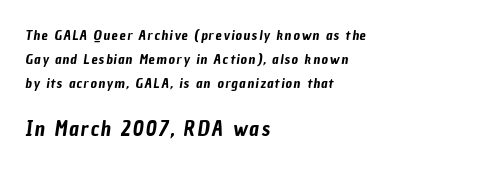
{"underline": "no", "align": "left", "line_spacing_ratio": 1.71, "larger_block": "second", "size_ratio": 1.5, "glyph_px": 21}
